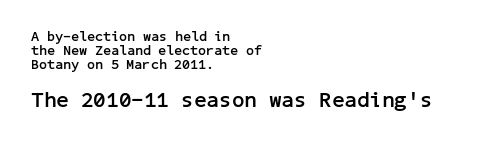
A roman cut, with each character standing at attention. The lower block of text is set noticeably larger than the block above it. Glyph-to-glyph distance matches everyday printed text. If you drew a ruler down the left edge, every line would touch it. Closely set lines give the paragraph a compact silhouette. The space beneath each line is pristine and unruled.
